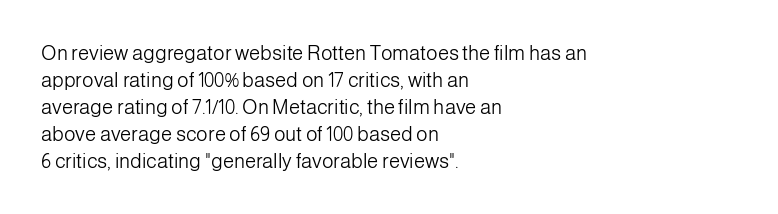
{"italic": "no", "bold": "no", "underline": "no", "align": "left", "line_spacing": "normal", "line_spacing_ratio": 1.35, "letter_spacing": "normal", "letter_spacing_em": 0.0, "glyph_px": 20}
